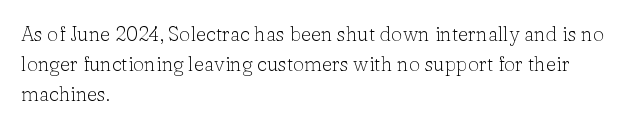
The image shows 20 px text type, upright; set left-aligned, normal line spacing (1.5x), normal letter spacing, not underlined.
